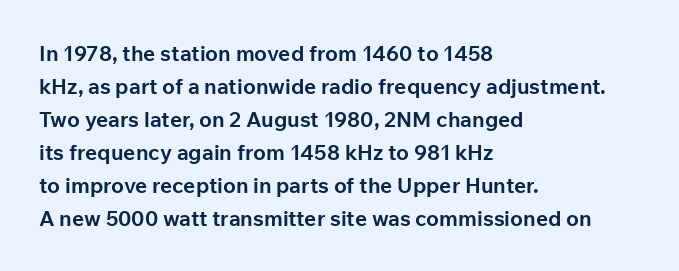
{"italic": "no", "bold": "yes", "underline": "no", "align": "left", "line_spacing": "normal", "line_spacing_ratio": 1.57, "letter_spacing": "normal", "letter_spacing_em": 0.0, "glyph_px": 21}
